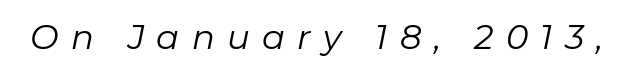
{"italic": "yes", "lean": "right", "slant_degrees": 11, "bold": "no", "weight": "regular", "width": "normal", "stroke_contrast": "low", "x_height": "medium", "monospaced": "no", "underline": "no", "letter_spacing": "wide", "letter_spacing_em": 0.36, "glyph_px": 34}
